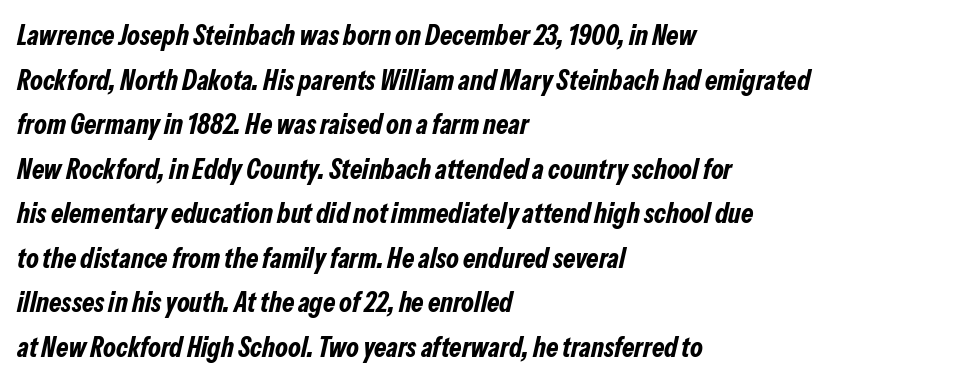
Has an underline been added? It has not. These words are printed bold, with thick strokes throughout. In terms of posture, this sample is oblique. The ragged edge is on the right, which tells us the setting is flush left. The type is set solid horizontally, with unmodified tracking. This sample has the flowing, uneven cadence of proportional lettering.
